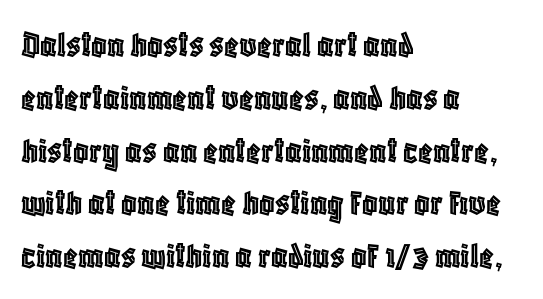
The image shows 38 px condensed type, upright; set left-aligned, normal line spacing (1.39x), normal letter spacing, not underlined; a large x-height.
